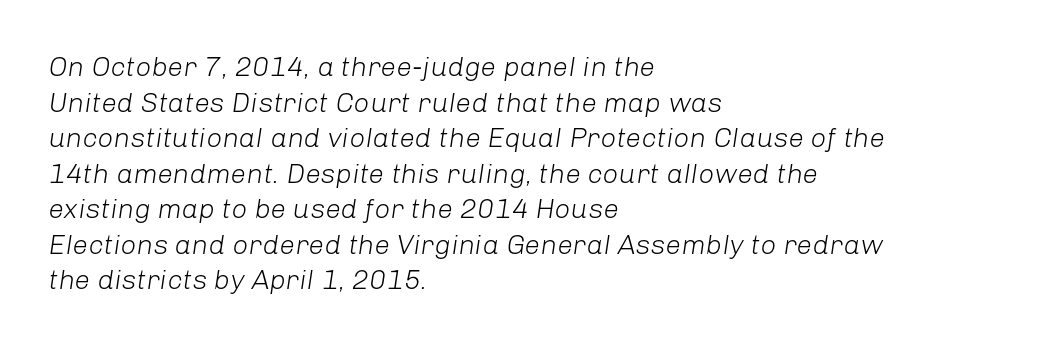
Q: Is the text bold? A: No.
Q: Is the text italic (slanted)? A: Yes, it leans right by about 8 degrees.
Q: Is the text underlined? A: No.
Q: How is the paragraph aligned? A: Left-aligned.
Q: Is the spacing between letters normal or unusually wide? A: Normal.
Q: Is the spacing between lines tight, normal or loose? A: Normal.
Q: Width (condensed, normal, or wide)? A: Normal.
Q: Stroke contrast? A: Low.
Q: x-height? A: Medium.
Q: Monospaced? A: No.
